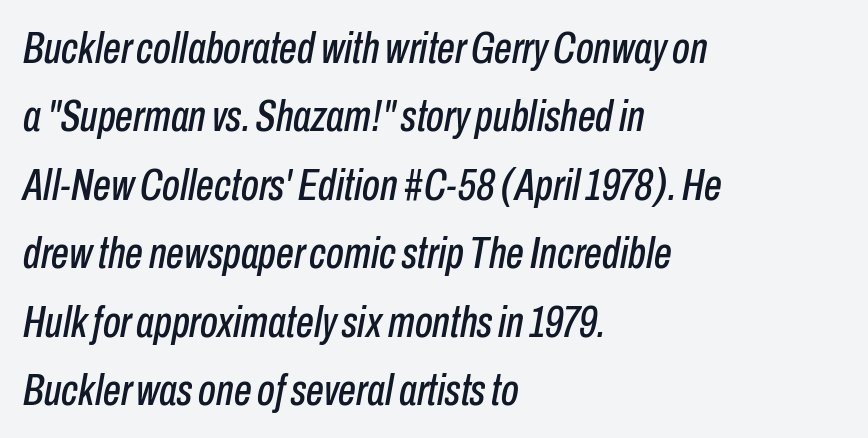
The paragraph shown leans on its left margin. Does extra space separate the letters? No, they use regular spacing. Posture: slanted. Bare-footed words on every line. Character widths vary here, with narrow letters taking less room than wide ones.
